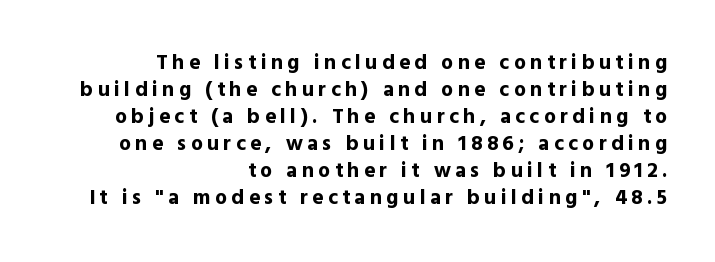
Q: Is the text bold? A: Yes.
Q: Is the text italic (slanted)? A: No, it is upright.
Q: Is the text underlined? A: No.
Q: How is the paragraph aligned? A: Right-aligned.
Q: Is the spacing between letters normal or unusually wide? A: Unusually wide.
Q: Is the spacing between lines tight, normal or loose? A: Normal.
